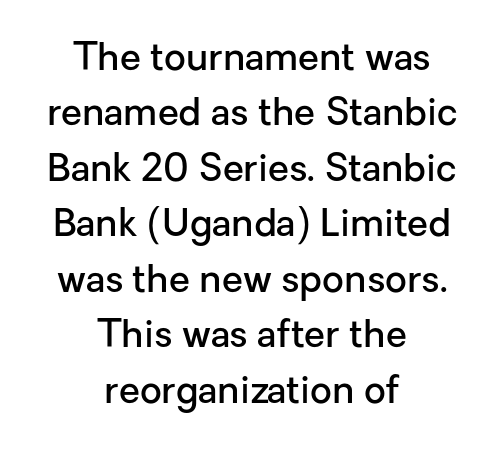
Q: Is the text bold? A: Semi-bold.
Q: Is the text italic (slanted)? A: No, it is upright.
Q: Is the typeface a serif or a sans-serif typeface? A: Sans-serif.
Q: Is the text underlined? A: No.
Q: How is the paragraph aligned? A: Centered.
Q: Is the spacing between letters normal or unusually wide? A: Normal.
Q: Is the spacing between lines tight, normal or loose? A: Normal.
Q: Width (condensed, normal, or wide)? A: Normal.
Q: Stroke contrast? A: Low.
Q: x-height? A: Medium.
Q: Monospaced? A: No.
